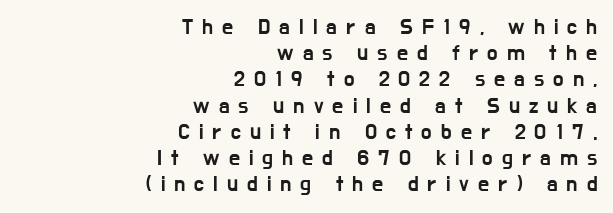
The image shows 22 px text type, upright; set right-aligned, line spacing 1.19x, unusually wide letter spacing (+0.41 em), not underlined.
